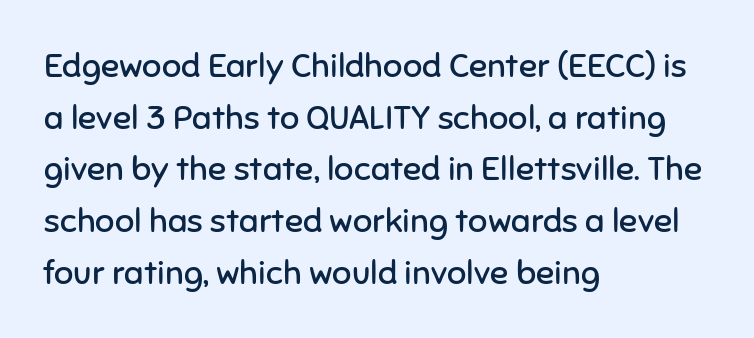
The image shows 34 px regular-weight sans-serif type, upright; set left-aligned, normal line spacing (1.52x), normal letter spacing, not underlined; low stroke contrast and a medium x-height.
